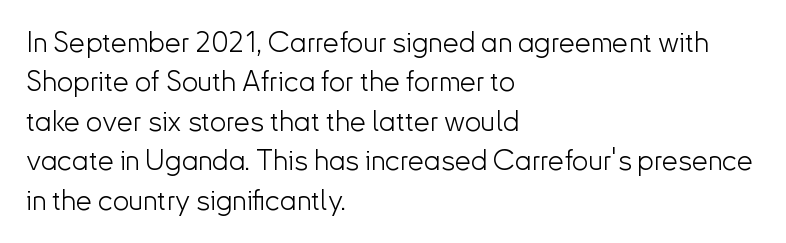
The image shows 29 px light sans-serif type, upright; set left-aligned, normal line spacing (1.36x), normal letter spacing, not underlined; low stroke contrast and a small x-height.
